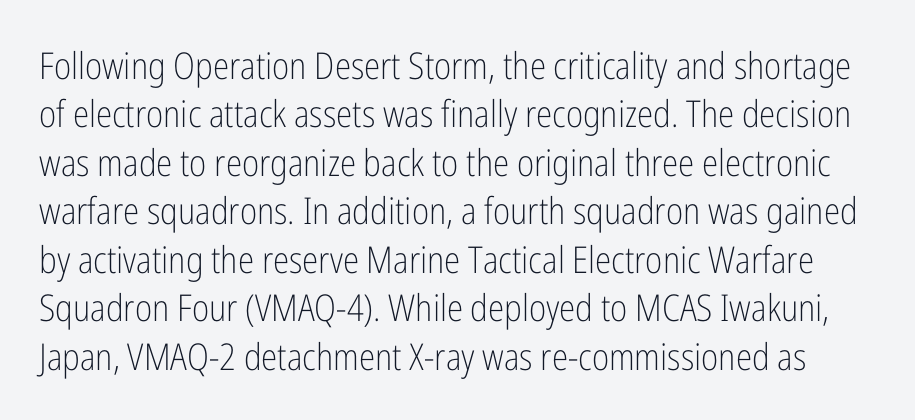
The image shows 37 px light, condensed sans-serif type, upright; set normal line spacing (1.31x), normal letter spacing, not underlined; low stroke contrast and a medium x-height.
